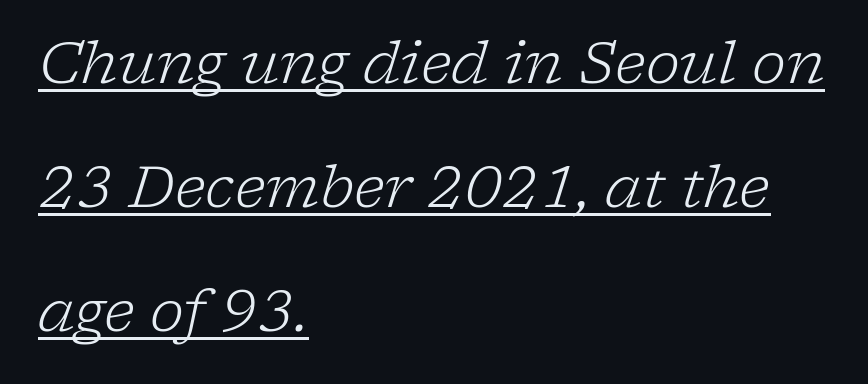
Q: Is the text bold? A: No.
Q: Is the text italic (slanted)? A: Yes, it leans right by about 17 degrees.
Q: Is the typeface a serif or a sans-serif typeface? A: Serif.
Q: Is the text underlined? A: Yes.
Q: How is the paragraph aligned? A: Left-aligned.
Q: Is the spacing between letters normal or unusually wide? A: Normal.
Q: Is the spacing between lines tight, normal or loose? A: Loose.
Q: Width (condensed, normal, or wide)? A: Normal.
Q: Stroke contrast? A: Low.
Q: x-height? A: Medium.
Q: Monospaced? A: No.
